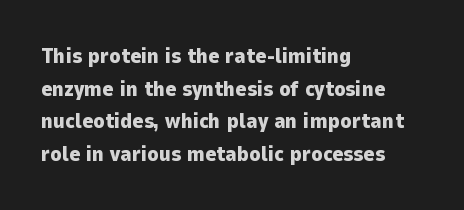
Q: Is the text bold? A: Yes.
Q: Is the text italic (slanted)? A: No, it is upright.
Q: Is the text underlined? A: No.
Q: How is the paragraph aligned? A: Left-aligned.
Q: Is the spacing between letters normal or unusually wide? A: Normal.
Q: Is the spacing between lines tight, normal or loose? A: Normal.
